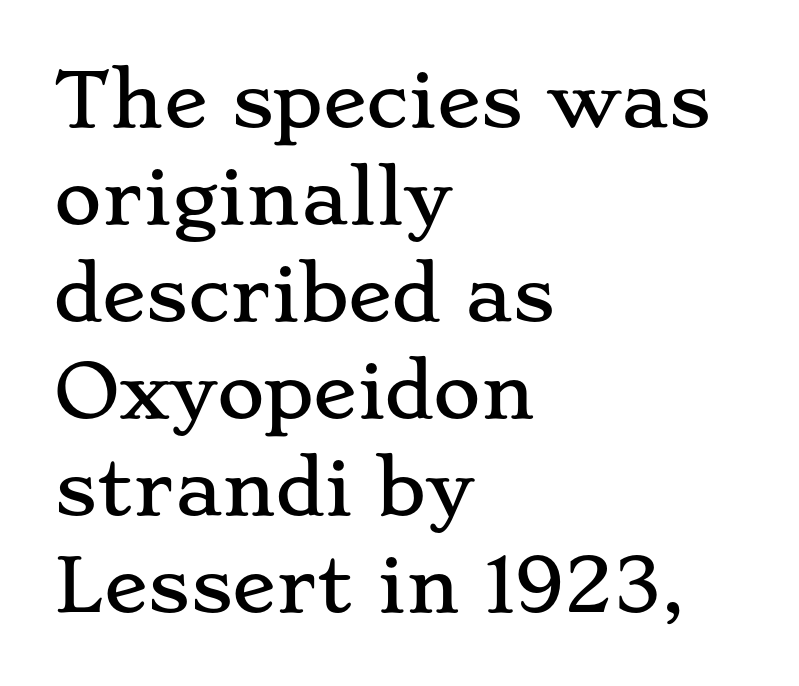
A typesetter would call this proportional, since set widths differ per character. In terms of posture, this sample is upright. The passage shown stacks its lines at a standard gap. Is this a sans? No — the strokes have serifs. Compared with typical body copy, the letter spacing here is the same. Anything drawn beneath the words? Only blank space.
